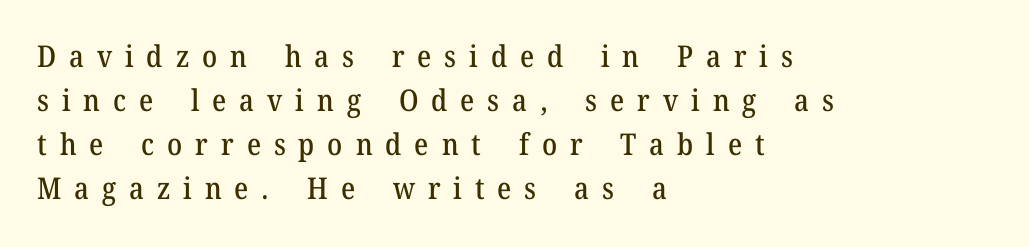
The space between consecutive lines is moderate. Which margin do the lines hug? The left one — the right edge is uneven. Is this a fixed-width face? No — the glyphs have proportional, varying widths. These lines were composed using upright roman letters. The space directly below the letters is spotless.
